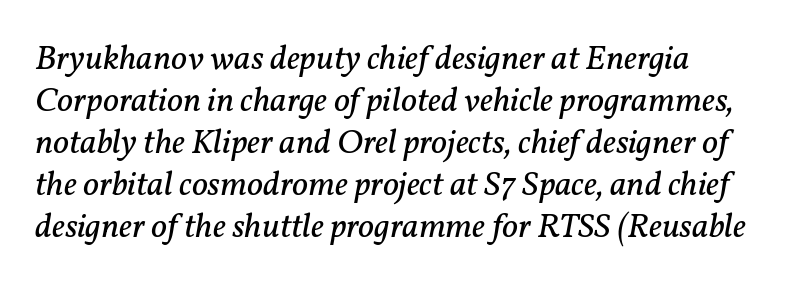
{"serif": "yes", "italic": "yes", "lean": "right", "slant_degrees": 11, "bold": "no", "weight": "regular", "width": "normal", "stroke_contrast": "low", "x_height": "medium", "monospaced": "no", "underline": "no", "line_spacing_ratio": 1.2, "letter_spacing": "normal", "letter_spacing_em": 0.0, "glyph_px": 35}
